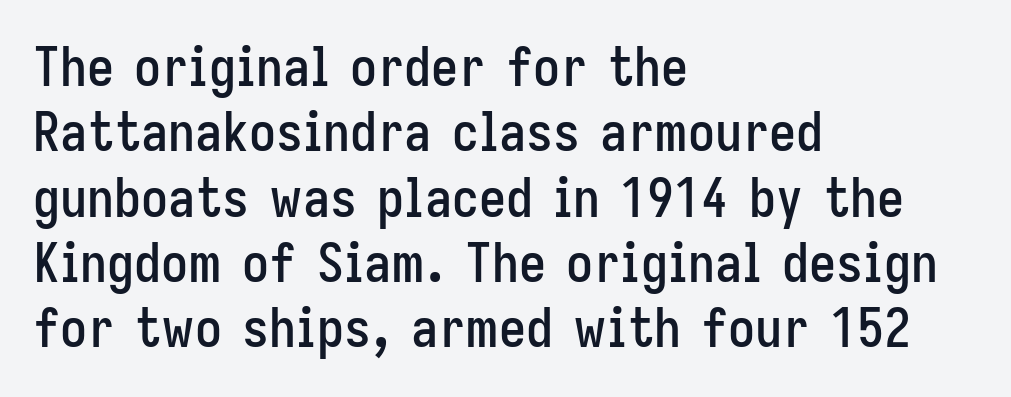
Q: Is the text italic (slanted)? A: No, it is upright.
Q: Is the typeface a serif or a sans-serif typeface? A: Sans-serif.
Q: Is the text underlined? A: No.
Q: How is the paragraph aligned? A: Left-aligned.
Q: Is the spacing between letters normal or unusually wide? A: Normal.
Q: Width (condensed, normal, or wide)? A: Condensed.
Q: Stroke contrast? A: Low.
Q: x-height? A: Medium.
Q: Monospaced? A: No.
